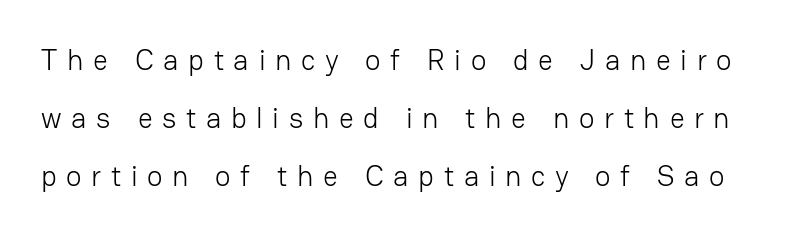
Leading: increased. The weight tops out at a normal text grade. The letters advance in unequal steps, a hallmark of proportional type. Loose tracking; the words dissolve into strings of separated letters. Italic: no, the glyphs are upright roman.
